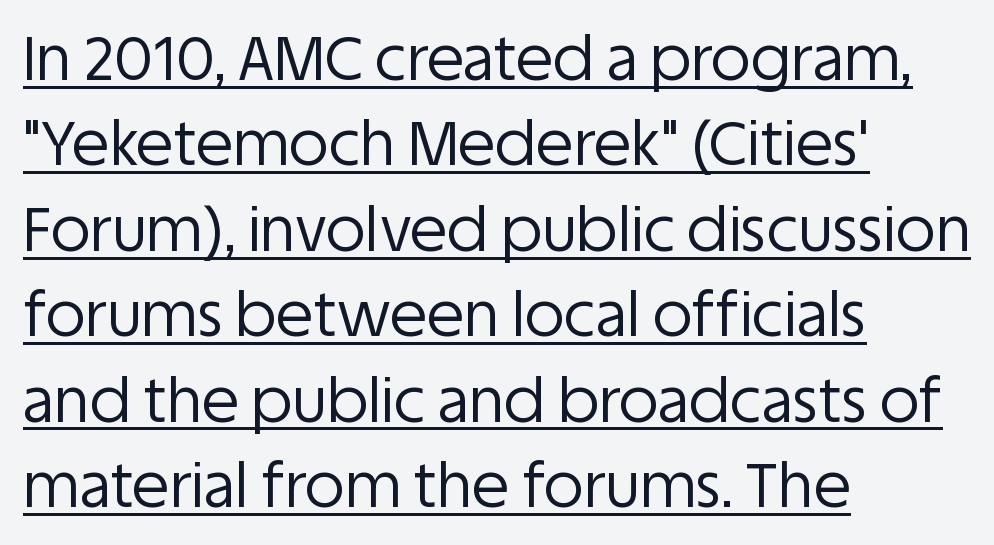
The passage shown is not bold in any degree. In terms of posture, this sample is upright. The rendering uses natural spacing where letterforms have individual widths. If you measured baseline to baseline, you'd find a middling distance. The sample's only ornament is a line tracing under the words. Alignment: flush left.
